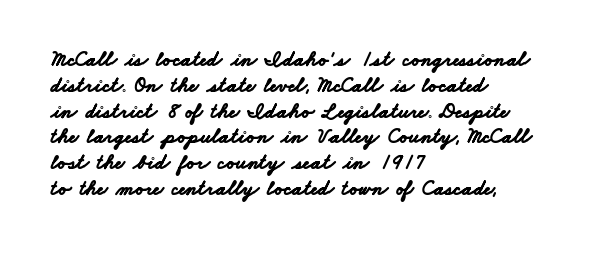
{"bold": "yes", "underline": "no", "align": "left", "line_spacing_ratio": 1.23, "letter_spacing": "normal", "letter_spacing_em": 0.0, "glyph_px": 21}
